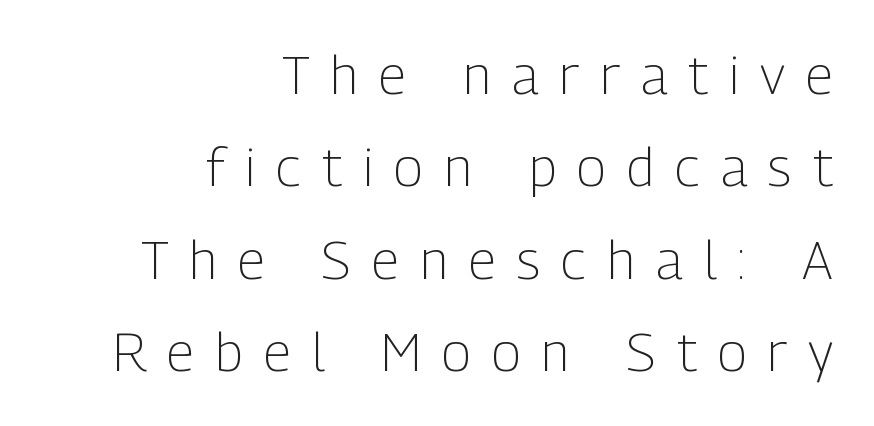
Q: Is the text bold? A: No.
Q: Is the text italic (slanted)? A: No, it is upright.
Q: Is the typeface a serif or a sans-serif typeface? A: Sans-serif.
Q: Is the text underlined? A: No.
Q: How is the paragraph aligned? A: Right-aligned.
Q: Is the spacing between letters normal or unusually wide? A: Unusually wide.
Q: Width (condensed, normal, or wide)? A: Condensed.
Q: Stroke contrast? A: Low.
Q: x-height? A: Medium.
Q: Monospaced? A: No.
